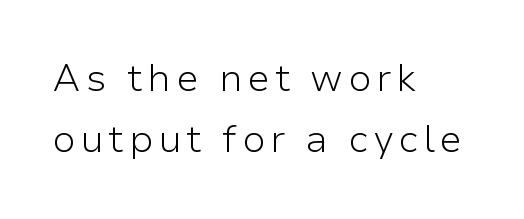
Each letter keeps its own natural width here, so spacing adapts to shape. The characters display no serif detailing; their extremities are plain. The gap between lines stays unmarked. Successive baselines arrive at the customary interval.
